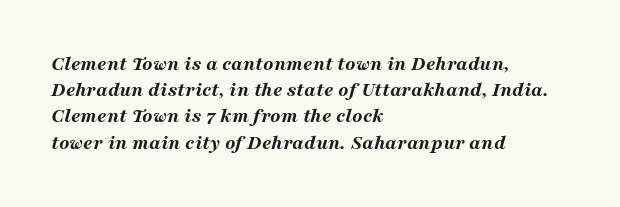
The image shows 21 px bold type, italic (leaning right); set left-aligned, normal line spacing (1.25x), normal letter spacing, not underlined.
